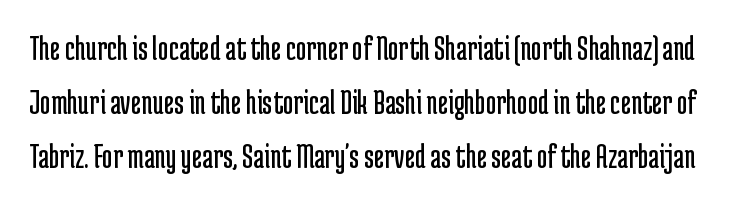
The image shows 36 px regular-weight, condensed sans-serif type, upright; set normal line spacing (1.5x), normal letter spacing, not underlined; low stroke contrast and a medium x-height.
